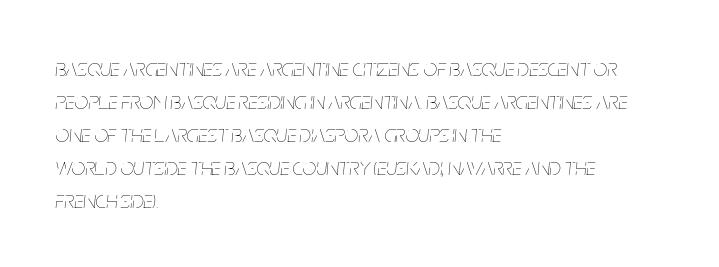
The image shows 24 px text type, italic (leaning right); set left-aligned, normal line spacing (1.37x), normal letter spacing, not underlined.
